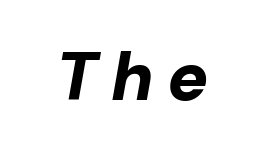
{"italic": "yes", "lean": "right", "slant_degrees": 10, "bold": "yes", "weight": "bold", "width": "normal", "stroke_contrast": "low", "x_height": "medium", "monospaced": "no", "underline": "no", "letter_spacing": "wide", "letter_spacing_em": 0.2, "glyph_px": 68}
